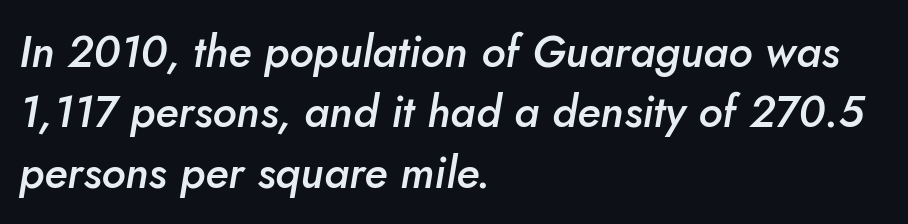
{"italic": "yes", "lean": "right", "slant_degrees": 10, "bold": "semi", "weight": "semibold", "width": "normal", "stroke_contrast": "low", "x_height": "small", "monospaced": "no", "underline": "no", "align": "left", "line_spacing": "normal", "line_spacing_ratio": 1.37, "letter_spacing": "normal", "letter_spacing_em": 0.0, "glyph_px": 44}
